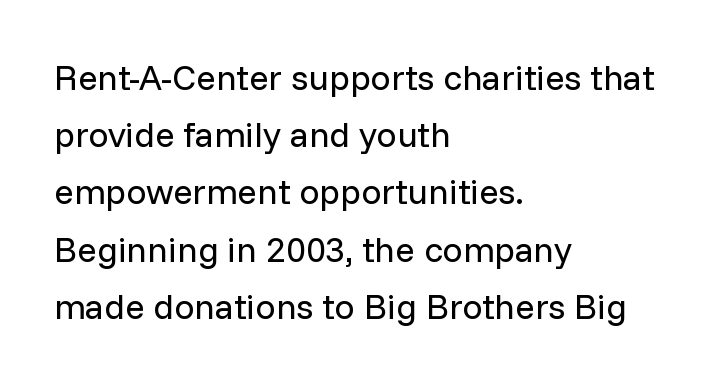
The strip under each line holds only bare page. The letters stand upright; this is a roman face. The lines in this sample share a left origin and differ only in where they stop. A typesetter would call this leading conventional body-copy spacing. The letters advance in unequal steps, a hallmark of proportional type. No letter is thick-stroked: the sample isn't bold.
